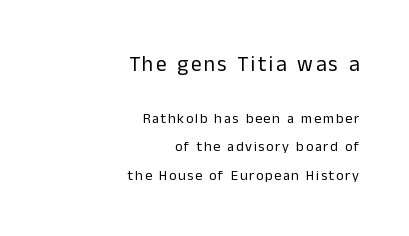
Q: Is the text bold? A: No.
Q: Is the text italic (slanted)? A: No, it is upright.
Q: Is the text underlined? A: No.
Q: How is the paragraph aligned? A: Right-aligned.
Q: Is the spacing between lines tight, normal or loose? A: Loose.
Q: Which block of text is set in a larger size, the first (top) or the second (bottom)? A: The first (top) one.
